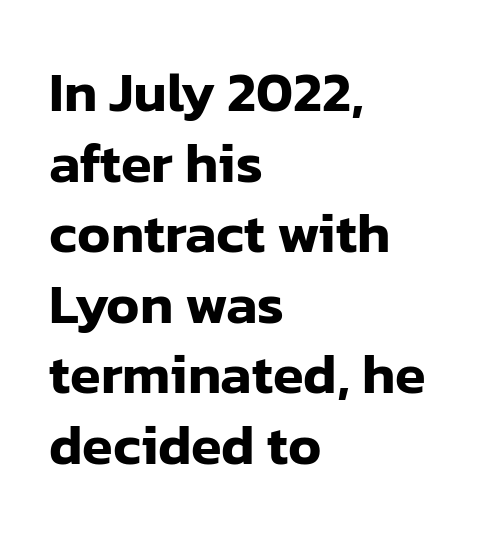
The image shows 56 px sans-serif type, upright; set left-aligned, normal line spacing (1.26x), normal letter spacing, not underlined; low stroke contrast and a medium x-height.
